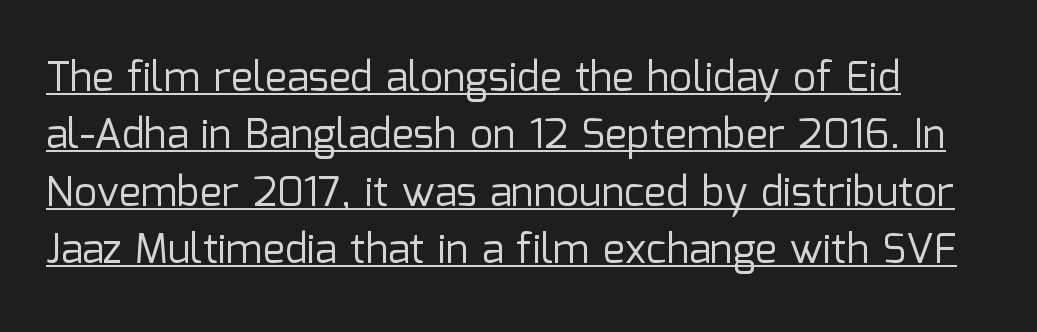
Q: Is the text bold? A: No.
Q: Is the text italic (slanted)? A: No, it is upright.
Q: Is the typeface a serif or a sans-serif typeface? A: Sans-serif.
Q: Is the text underlined? A: Yes.
Q: Is the spacing between letters normal or unusually wide? A: Normal.
Q: Is the spacing between lines tight, normal or loose? A: Normal.
Q: Width (condensed, normal, or wide)? A: Normal.
Q: Stroke contrast? A: Low.
Q: x-height? A: Medium.
Q: Monospaced? A: No.
